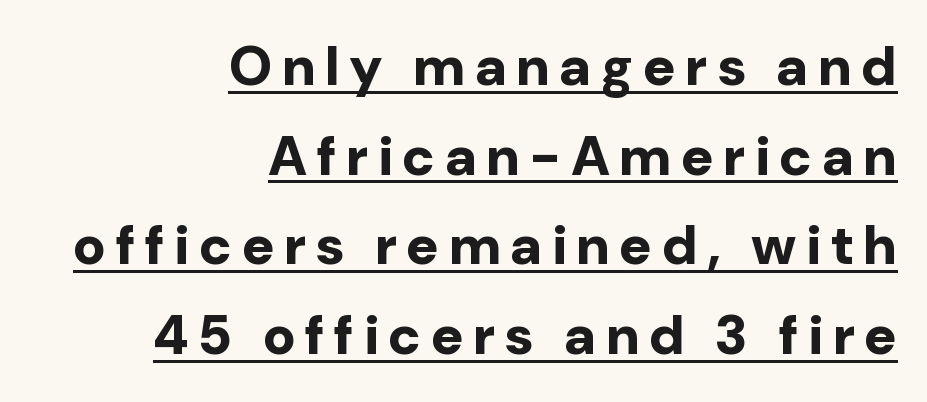
Q: Is the text bold? A: Yes.
Q: Is the text italic (slanted)? A: No, it is upright.
Q: Is the typeface a serif or a sans-serif typeface? A: Sans-serif.
Q: Is the text underlined? A: Yes.
Q: How is the paragraph aligned? A: Right-aligned.
Q: Is the spacing between lines tight, normal or loose? A: Normal.
Q: Width (condensed, normal, or wide)? A: Normal.
Q: Stroke contrast? A: Low.
Q: x-height? A: Medium.
Q: Monospaced? A: No.
